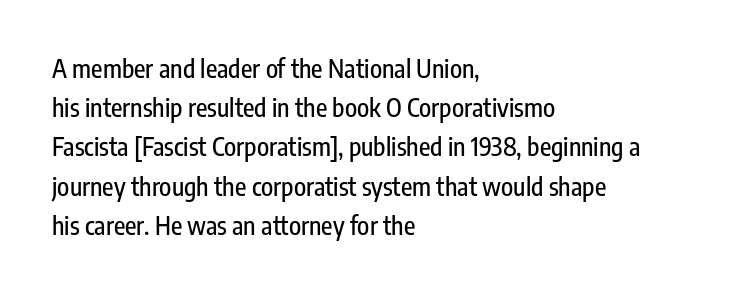
The foot of each line stays bare and open. Upright lettering throughout. Characters follow at the spacing the type designer built in. Line spacing here is normal.
